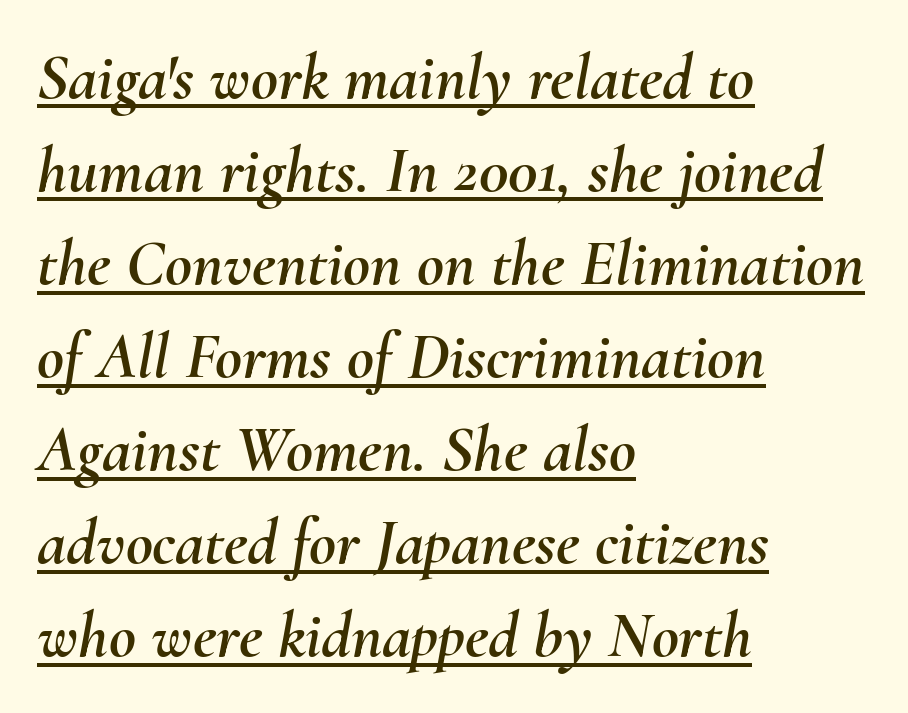
The image shows 66 px text type, italic (leaning right); set left-aligned, normal line spacing (1.41x), normal letter spacing, underlined; medium stroke contrast and a small x-height.
